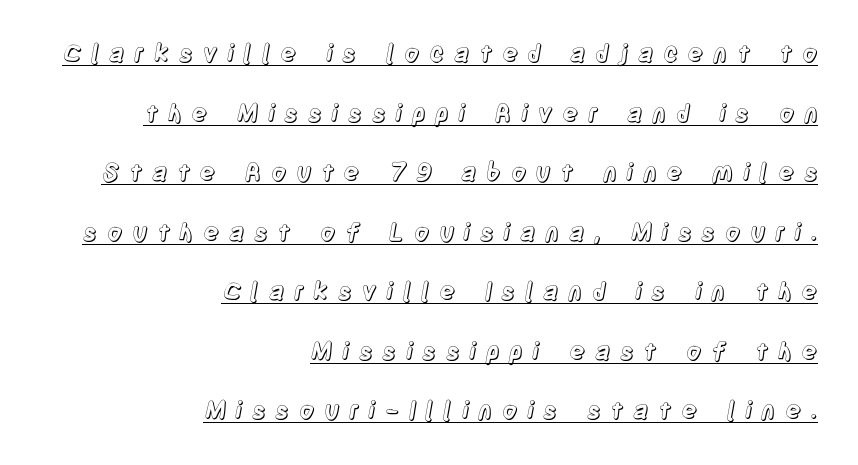
Students, observe: this is what heavily led, spacious text looks like. Caption: expanded tracking, letters set apart. The paragraph shown leans on its right margin. Underlining? Definitely there.
